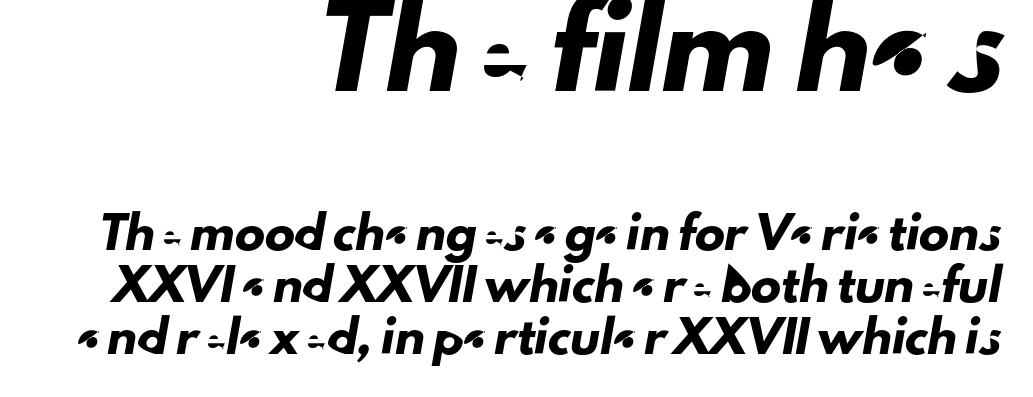
Layout note: lines flush right. Two sizes are in play, and the larger belongs to the first block. A sans-serif font was chosen for this passage. A bare baseline throughout the passage. The passage shown is typed in a proportional face where columns would drift. The line texture is even and compact thanks to regular tracking.
